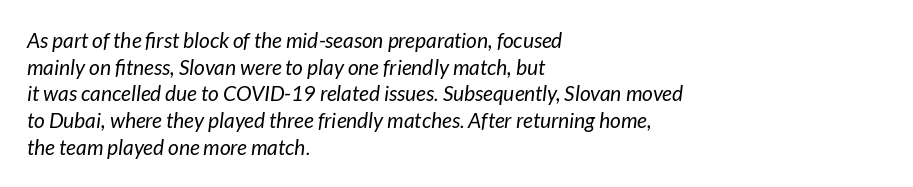
Q: Is the text bold? A: No.
Q: Is the text italic (slanted)? A: Yes, it leans right by about 7 degrees.
Q: Is the text underlined? A: No.
Q: How is the paragraph aligned? A: Left-aligned.
Q: Is the spacing between letters normal or unusually wide? A: Normal.
Q: Is the spacing between lines tight, normal or loose? A: Normal.
